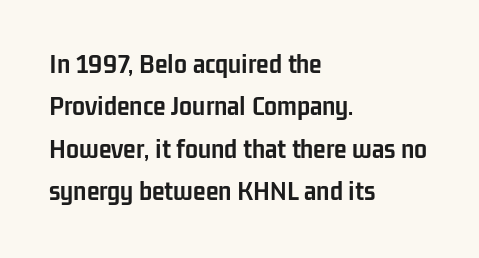
The passage shown stacks its lines at a standard gap. Descenders are the only things crossing below the line. The type is set solid horizontally, with unmodified tracking. In terms of weight, the rendering is a true, heavy bold. Check where the strokes stop: nothing finishes them off — pure sans. Every stem runs plumb, perpendicular to the baseline.
